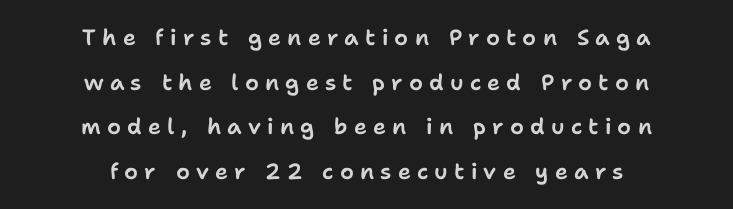
Reading down the block, each line starts at a different indent, mirrored at its end. Descenders hang freely into open space. Every stem runs plumb, perpendicular to the baseline. Letter spacing: wide. Horizontal bands of white between lines are thick stripes.
